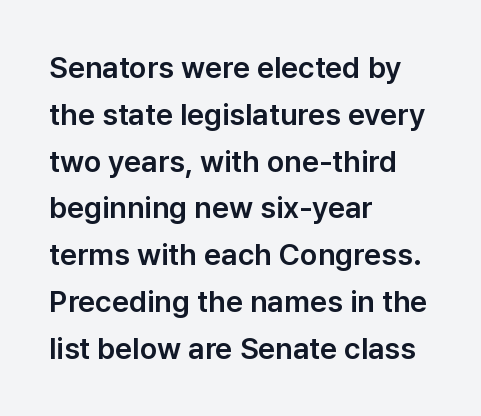
Q: Is the text italic (slanted)? A: No, it is upright.
Q: Is the typeface a serif or a sans-serif typeface? A: Sans-serif.
Q: Is the text underlined? A: No.
Q: How is the paragraph aligned? A: Left-aligned.
Q: Is the spacing between letters normal or unusually wide? A: Normal.
Q: Is the spacing between lines tight, normal or loose? A: Normal.
Q: Width (condensed, normal, or wide)? A: Normal.
Q: Stroke contrast? A: Low.
Q: x-height? A: Medium.
Q: Monospaced? A: No.
